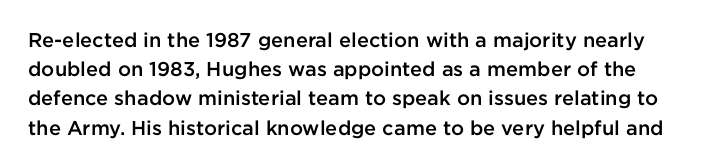
{"italic": "no", "bold": "semi", "underline": "no", "line_spacing": "normal", "line_spacing_ratio": 1.46, "letter_spacing": "normal", "letter_spacing_em": 0.0, "glyph_px": 20}
